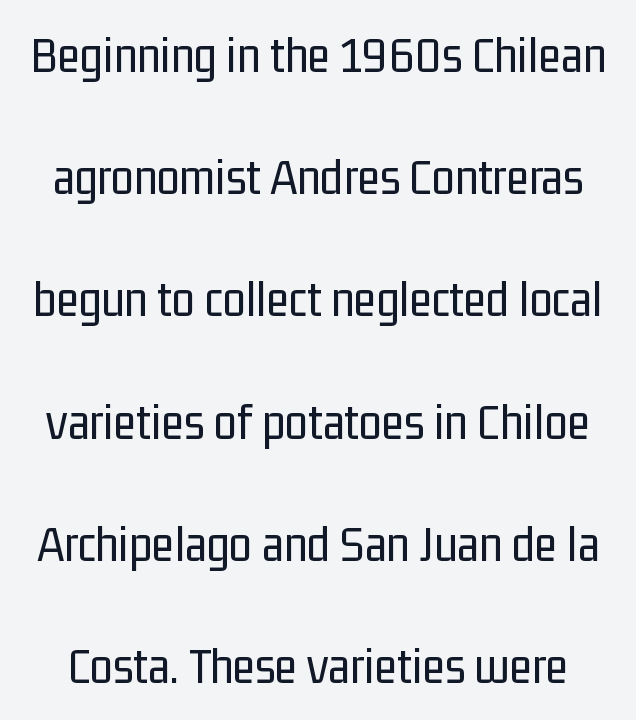
Type style note: lacks serifs. Loosely led — the rows are spread out. Notice how the stems are strictly vertical — no italics here. How are the letters spaced? Ordinarily, with no added tracking. Check the space under the baseline: it is left empty.
